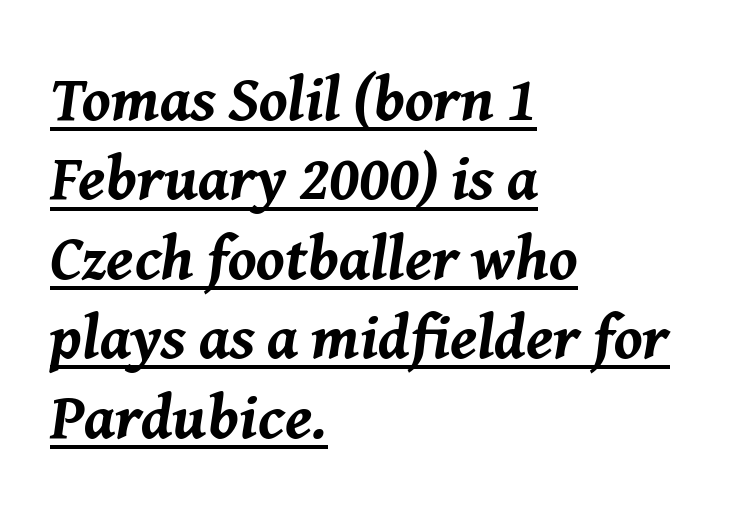
Q: Is the text bold? A: Yes.
Q: Is the text italic (slanted)? A: Yes, it leans right by about 8 degrees.
Q: Is the text underlined? A: Yes.
Q: How is the paragraph aligned? A: Left-aligned.
Q: Is the spacing between letters normal or unusually wide? A: Normal.
Q: Is the spacing between lines tight, normal or loose? A: Normal.
Q: Width (condensed, normal, or wide)? A: Normal.
Q: Stroke contrast? A: Medium.
Q: x-height? A: Medium.
Q: Monospaced? A: No.
